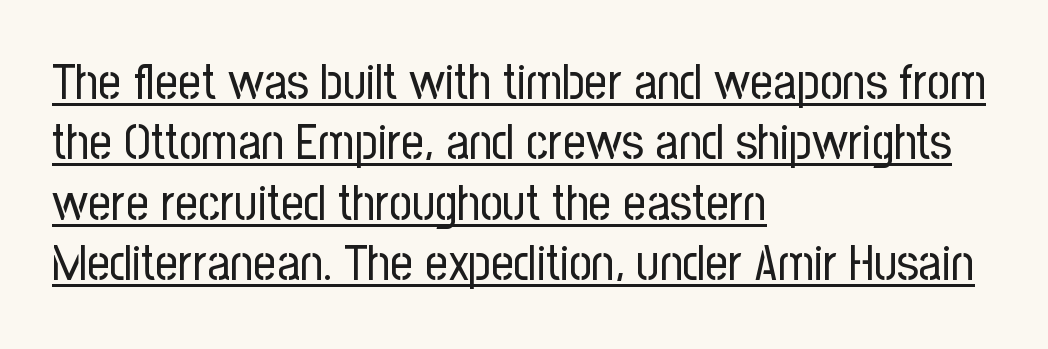
The image shows 50 px regular-weight, condensed sans-serif type, upright; set left-aligned, line spacing 1.21x, normal letter spacing, underlined; low stroke contrast and a medium x-height.
